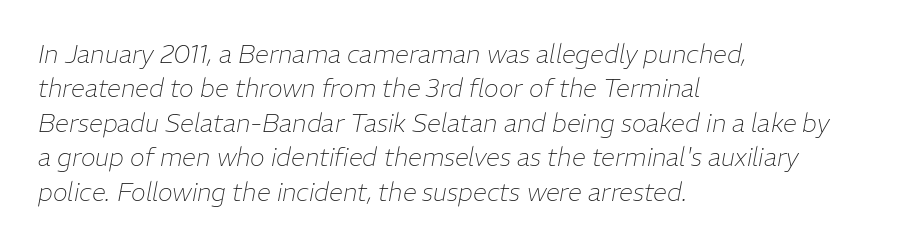
Q: Is the text bold? A: No.
Q: Is the text italic (slanted)? A: Yes, it leans right by about 11 degrees.
Q: Is the text underlined? A: No.
Q: How is the paragraph aligned? A: Left-aligned.
Q: Is the spacing between letters normal or unusually wide? A: Normal.
Q: Is the spacing between lines tight, normal or loose? A: Normal.
